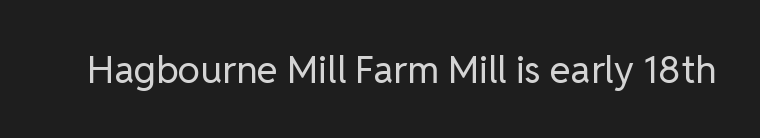
The image shows 38 px regular-weight sans-serif type, upright; set normal letter spacing, not underlined; low stroke contrast and a medium x-height.
